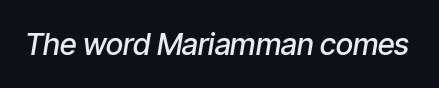
{"italic": "yes", "lean": "right", "slant_degrees": 9, "bold": "semi", "weight": "semibold", "width": "condensed", "stroke_contrast": "low", "x_height": "medium", "monospaced": "no", "underline": "no", "letter_spacing": "normal", "letter_spacing_em": 0.0, "glyph_px": 30}
